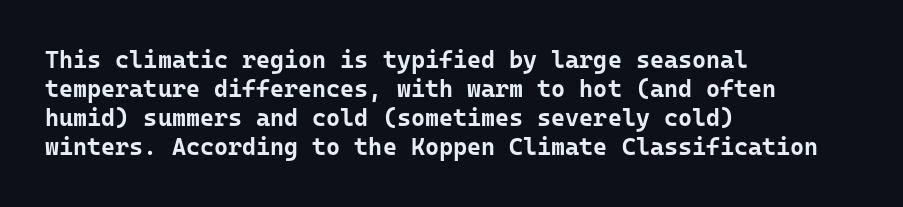
The image shows 24 px bold type, upright; set left-aligned, line spacing 1.21x, normal letter spacing, not underlined.
